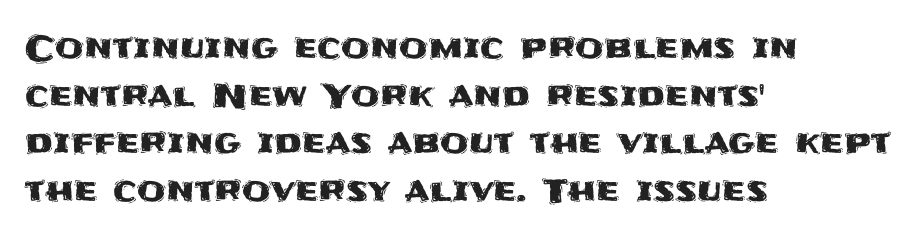
The image shows 33 px sans-serif type, upright; set left-aligned, normal line spacing (1.44x), normal letter spacing, not underlined; medium stroke contrast and a large x-height.
